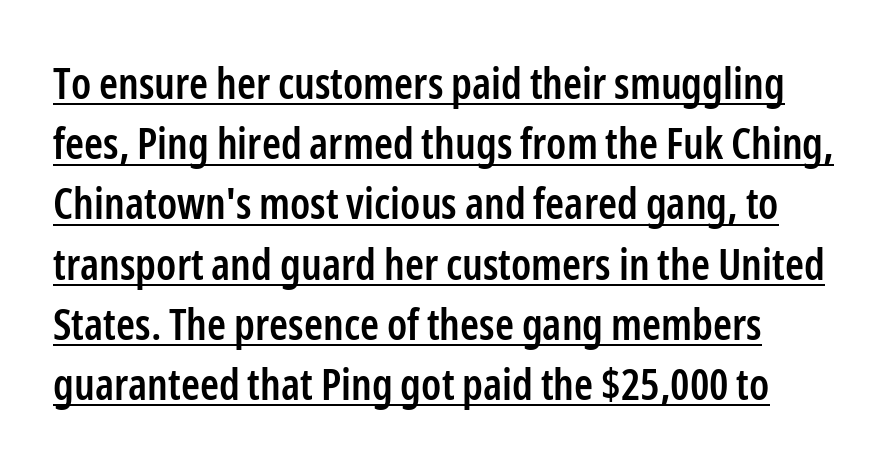
The image shows 43 px semibold, condensed sans-serif type, upright; set normal line spacing (1.4x), normal letter spacing, underlined; low stroke contrast and a medium x-height.
